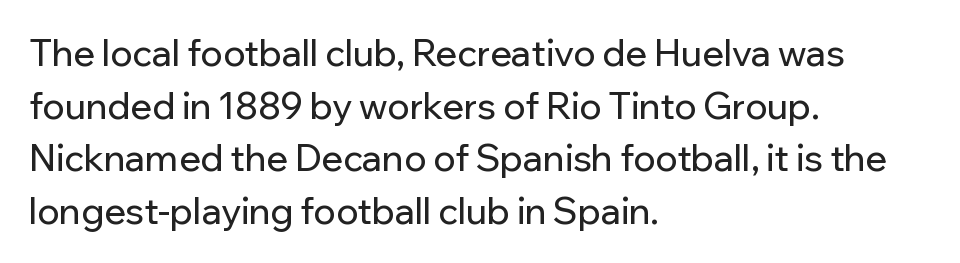
Q: Is the text italic (slanted)? A: No, it is upright.
Q: Is the typeface a serif or a sans-serif typeface? A: Sans-serif.
Q: Is the text underlined? A: No.
Q: How is the paragraph aligned? A: Left-aligned.
Q: Is the spacing between letters normal or unusually wide? A: Normal.
Q: Is the spacing between lines tight, normal or loose? A: Normal.
Q: Width (condensed, normal, or wide)? A: Normal.
Q: Stroke contrast? A: Low.
Q: x-height? A: Medium.
Q: Monospaced? A: No.
